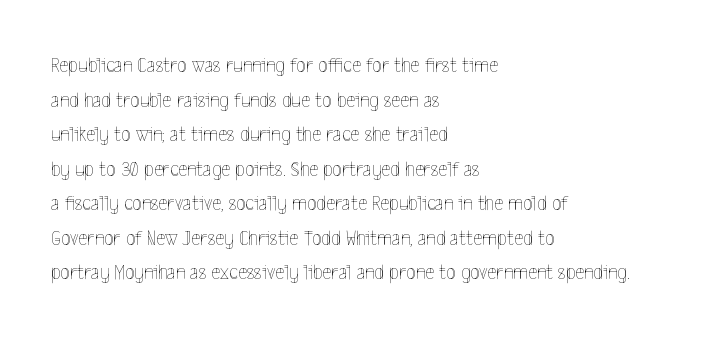
The image shows 22 px text type, upright; set left-aligned, normal line spacing (1.57x), normal letter spacing, not underlined.
